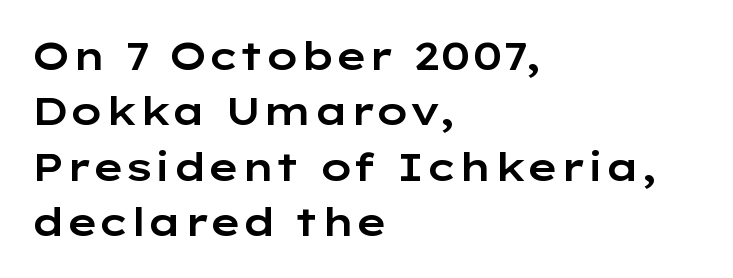
The image shows 39 px wide sans-serif type, upright; set left-aligned, normal line spacing (1.42x), normal letter spacing, not underlined; low stroke contrast and a medium x-height.
